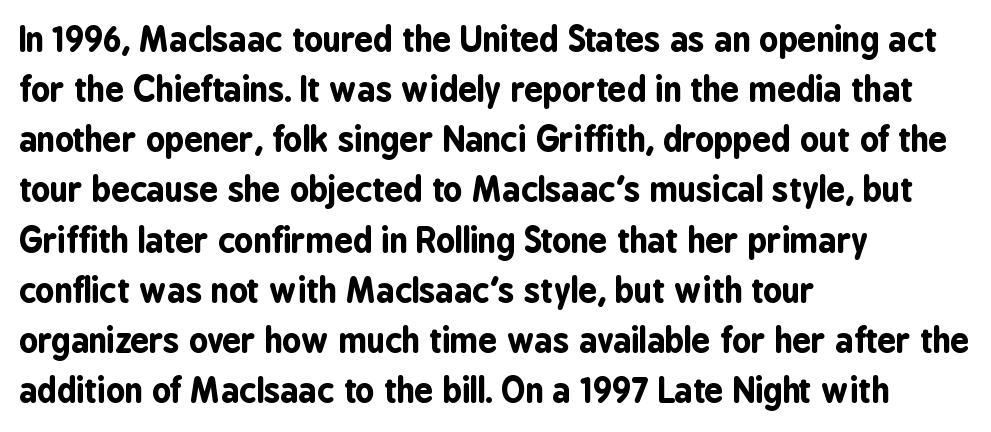
Weight check: bold — yes, fully. These lines were composed using upright roman letters. Anything drawn beneath the words? Only blank space. Regarding serifs, this sample does without them.
